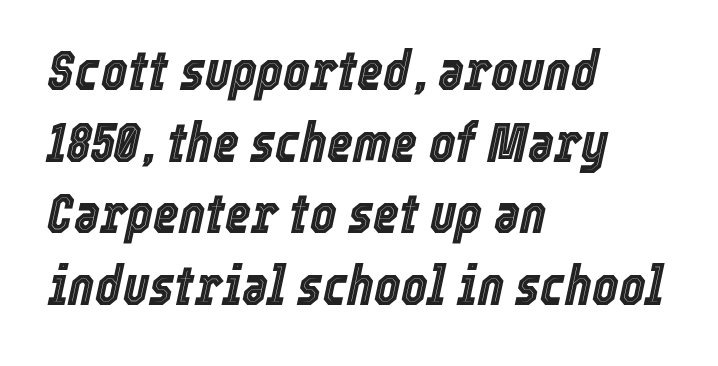
Varying glyph widths throughout — classic text-font behaviour. This rendering leaves character spacing at its baseline value. The gap between lines stays unmarked. It's the slanting kind of type. Horizontally, the lines are justified to the leading edge only. Regular leading.
